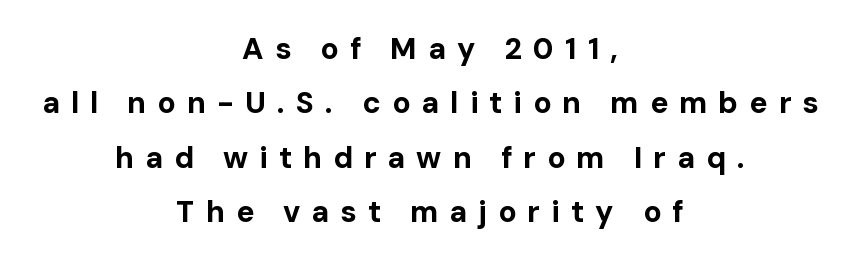
The image shows 30 px bold sans-serif type, upright; set centered, line spacing 1.81x, unusually wide letter spacing (+0.37 em), not underlined; low stroke contrast and a medium x-height.
